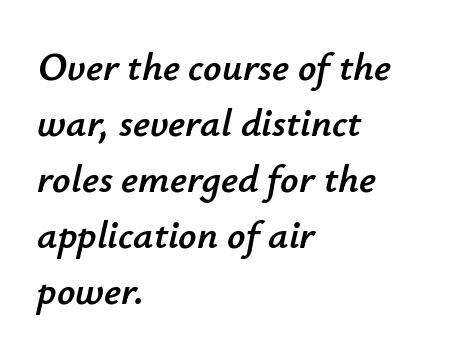
Only glyphs here, with clear space below each row. You can tell it's italic because the verticals aren't actually vertical. Line beginnings align vertically; line endings do not. Students, note that the glyphs here touch the page at normal intervals. Vertical spacing — default. The rendering uses natural spacing where letterforms have individual widths.
